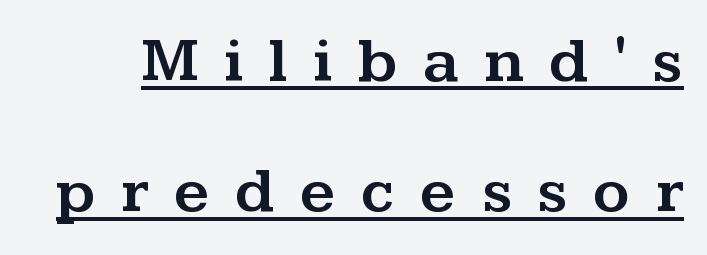
The image shows 63 px wide serif type, upright; set loose line spacing (2.07x), unusually wide letter spacing (+0.4 em), underlined; medium stroke contrast and a medium x-height.
